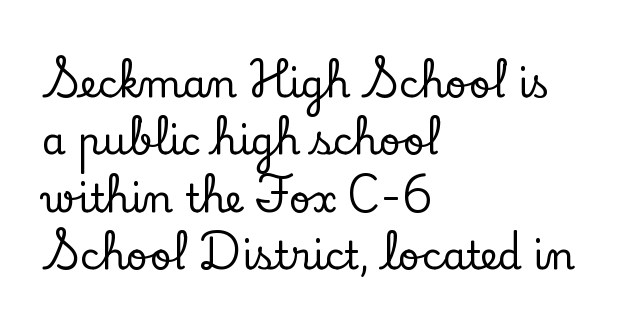
Q: Is the text italic (slanted)? A: No, it is upright.
Q: Is the typeface a serif or a sans-serif typeface? A: Serif.
Q: Is the text underlined? A: No.
Q: How is the paragraph aligned? A: Left-aligned.
Q: Is the spacing between letters normal or unusually wide? A: Normal.
Q: Is the spacing between lines tight, normal or loose? A: Normal.
Q: Width (condensed, normal, or wide)? A: Normal.
Q: Stroke contrast? A: Low.
Q: x-height? A: Small.
Q: Monospaced? A: No.
